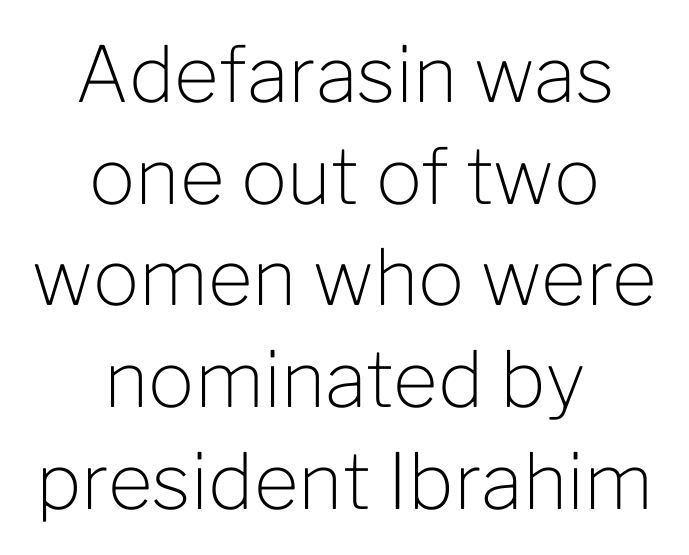
{"serif": "no", "italic": "no", "bold": "no", "weight": "light", "width": "normal", "stroke_contrast": "low", "x_height": "medium", "monospaced": "no", "underline": "no", "align": "center", "line_spacing": "normal", "line_spacing_ratio": 1.32, "letter_spacing": "normal", "letter_spacing_em": 0.0, "glyph_px": 77}
